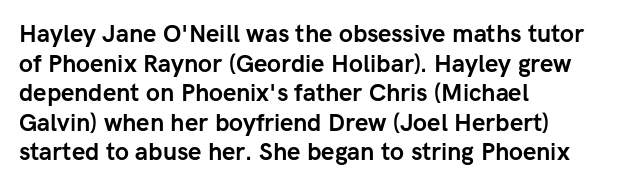
Q: Is the text bold? A: Yes.
Q: Is the text italic (slanted)? A: No, it is upright.
Q: Is the text underlined? A: No.
Q: How is the paragraph aligned? A: Left-aligned.
Q: Is the spacing between letters normal or unusually wide? A: Normal.
